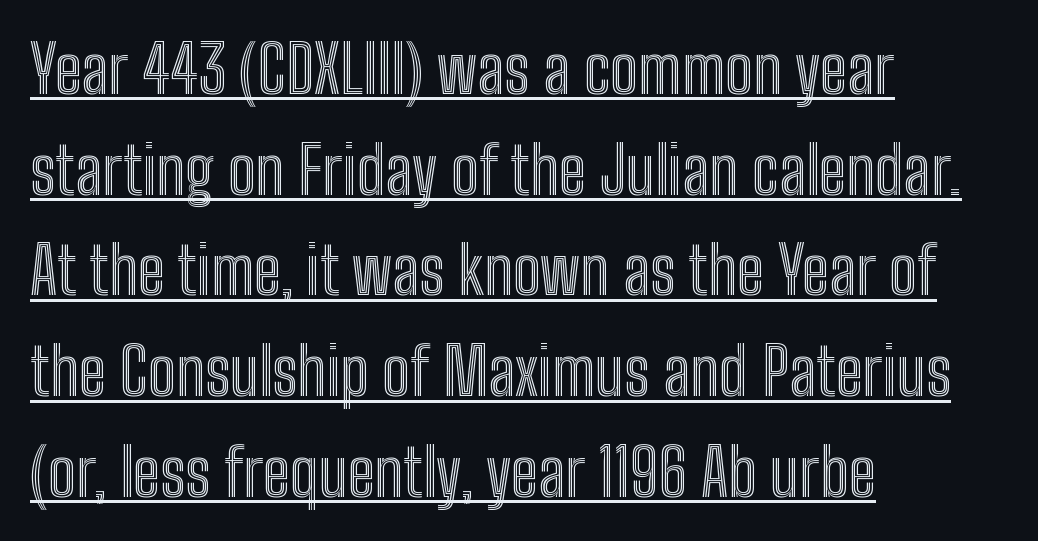
The rendering uses the underline text-decoration. Glyph-to-glyph distance matches everyday printed text. Each line starts at the same left margin while the right side varies. Normally led — the rows are evenly, conventionally spaced.
